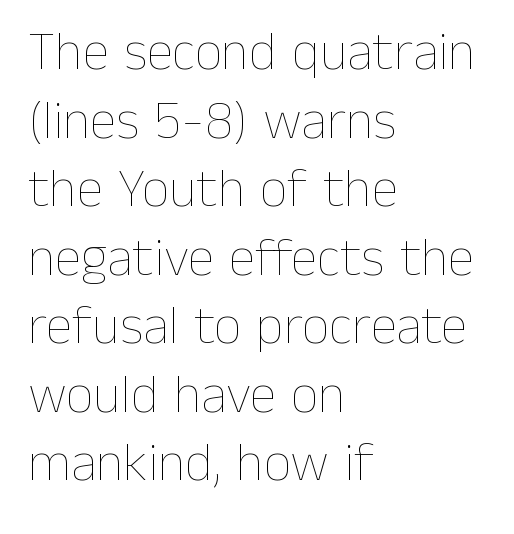
Q: Is the text bold? A: No.
Q: Is the text italic (slanted)? A: No, it is upright.
Q: Is the text underlined? A: No.
Q: How is the paragraph aligned? A: Left-aligned.
Q: Is the spacing between letters normal or unusually wide? A: Normal.
Q: Is the spacing between lines tight, normal or loose? A: Normal.
Q: Width (condensed, normal, or wide)? A: Normal.
Q: Stroke contrast? A: Low.
Q: x-height? A: Medium.
Q: Monospaced? A: No.
